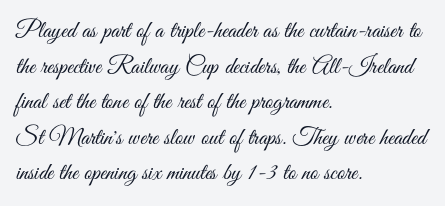
Q: Is the text bold? A: No.
Q: Is the text italic (slanted)? A: Yes.
Q: Is the text underlined? A: No.
Q: How is the paragraph aligned? A: Left-aligned.
Q: Is the spacing between letters normal or unusually wide? A: Normal.
Q: Is the spacing between lines tight, normal or loose? A: Normal.
